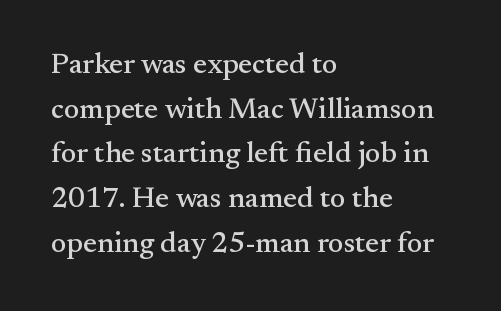
{"serif": "yes", "italic": "no", "width": "normal", "stroke_contrast": "medium", "x_height": "small", "monospaced": "no", "underline": "no", "align": "left", "line_spacing": "normal", "line_spacing_ratio": 1.54, "letter_spacing": "normal", "letter_spacing_em": 0.0, "glyph_px": 29}
